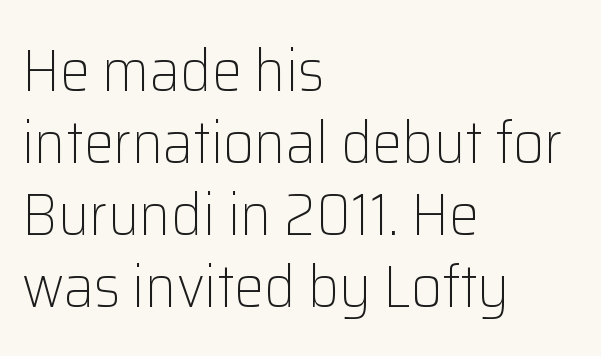
These lines are rendered in a variable-pitch font. Layout note: lines flush left. The weight would be labelled regular, book, light, or lighter still. This rendering leaves character spacing at its baseline value.
